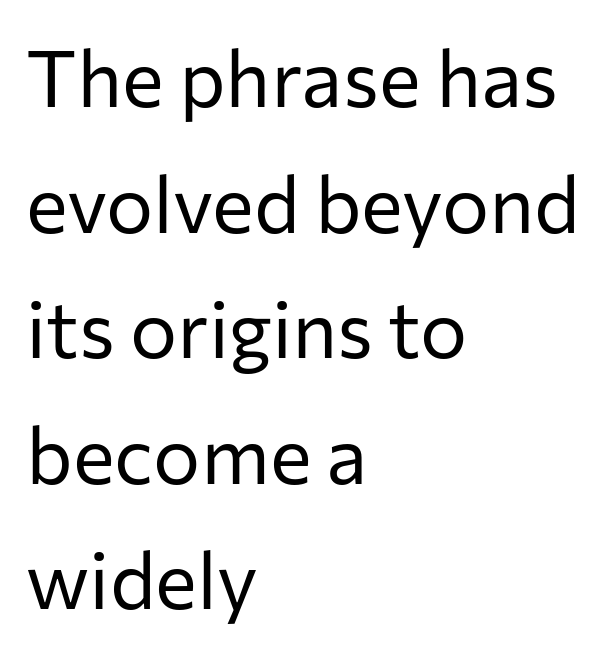
Q: Is the text bold? A: No.
Q: Is the text italic (slanted)? A: No, it is upright.
Q: Is the typeface a serif or a sans-serif typeface? A: Sans-serif.
Q: Is the text underlined? A: No.
Q: How is the paragraph aligned? A: Left-aligned.
Q: Is the spacing between letters normal or unusually wide? A: Normal.
Q: Is the spacing between lines tight, normal or loose? A: Normal.
Q: Width (condensed, normal, or wide)? A: Normal.
Q: Stroke contrast? A: Low.
Q: x-height? A: Medium.
Q: Monospaced? A: No.
